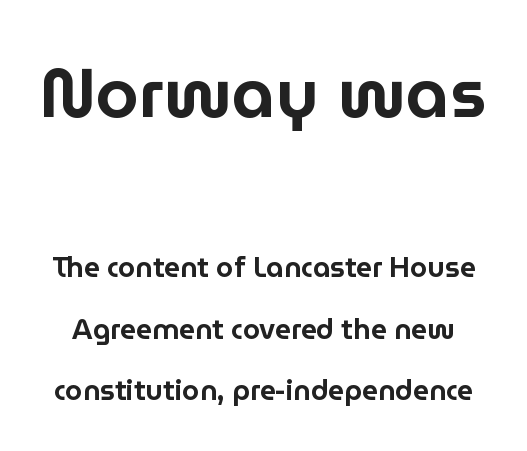
The image shows 69 px sans-serif type, upright; set loose line spacing (2.19x), normal letter spacing, not underlined; the first (top) block is 2.46x larger; low stroke contrast and a medium x-height.
